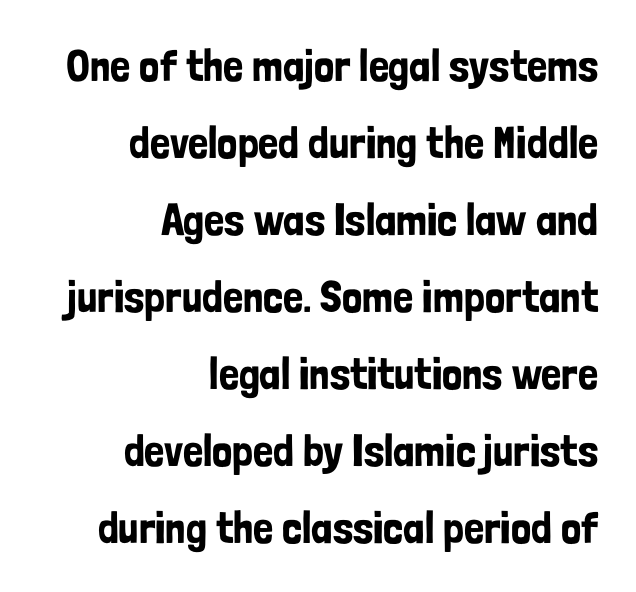
Type without underlining. Look at the bottom of the vertical strokes: they stop flat, with no serifs. The lines in this sample share a right terminus and differ only in where they begin. The letterforms sit shoulder to shoulder at normal distance. A typesetter would mark this as roman, not italic. Is this a fixed-width face? No — the glyphs have proportional, varying widths.
